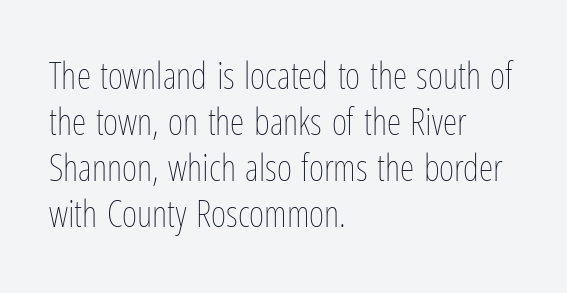
The letterforms sit at book weight or below. The passage shown is not underscored anywhere. Nobody touched the tracking dial on this one. Horizontal alignment here is leftward, the default for most running prose. The letters stand straight up with perfectly vertical stems. These lines are rendered in a variable-pitch font.
